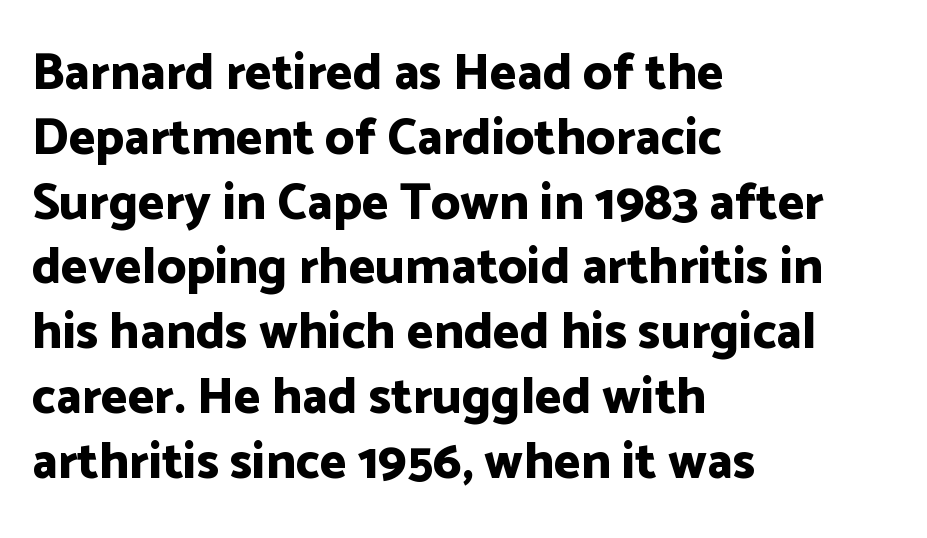
Q: Is the text bold? A: Yes.
Q: Is the text italic (slanted)? A: No, it is upright.
Q: Is the typeface a serif or a sans-serif typeface? A: Sans-serif.
Q: Is the text underlined? A: No.
Q: How is the paragraph aligned? A: Left-aligned.
Q: Is the spacing between letters normal or unusually wide? A: Normal.
Q: Is the spacing between lines tight, normal or loose? A: Normal.
Q: Width (condensed, normal, or wide)? A: Normal.
Q: Stroke contrast? A: Low.
Q: x-height? A: Medium.
Q: Monospaced? A: No.
